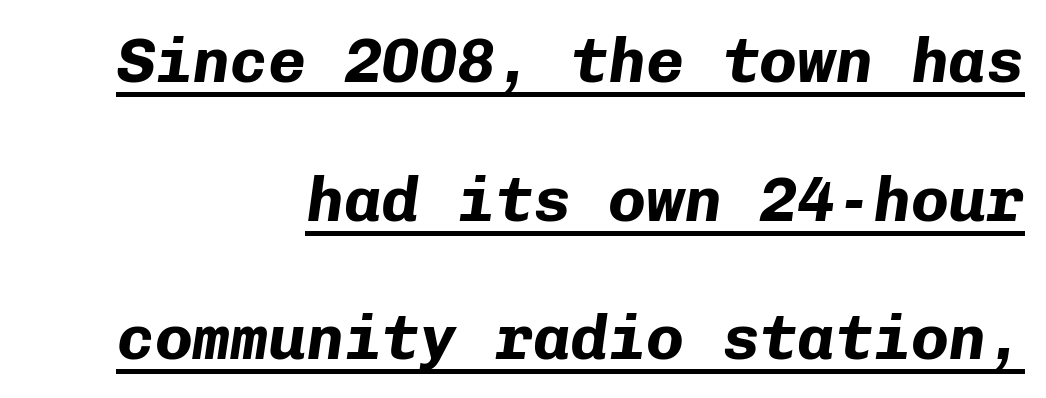
{"italic": "yes", "lean": "right", "slant_degrees": 8, "bold": "yes", "weight": "bold", "width": "normal", "stroke_contrast": "low", "x_height": "medium", "monospaced": "yes", "underline": "yes", "align": "right", "line_spacing": "loose", "line_spacing_ratio": 2.2, "letter_spacing": "normal", "letter_spacing_em": 0.0, "glyph_px": 63}
